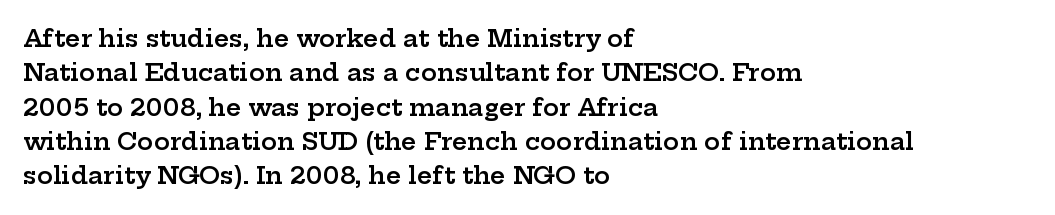
Between one letter and the next there's only the usual sliver of space. Underline: absent. Short and long lines alike share a common starting point at left. Compared with typical paragraphs, the rows here are spaced about the same.
